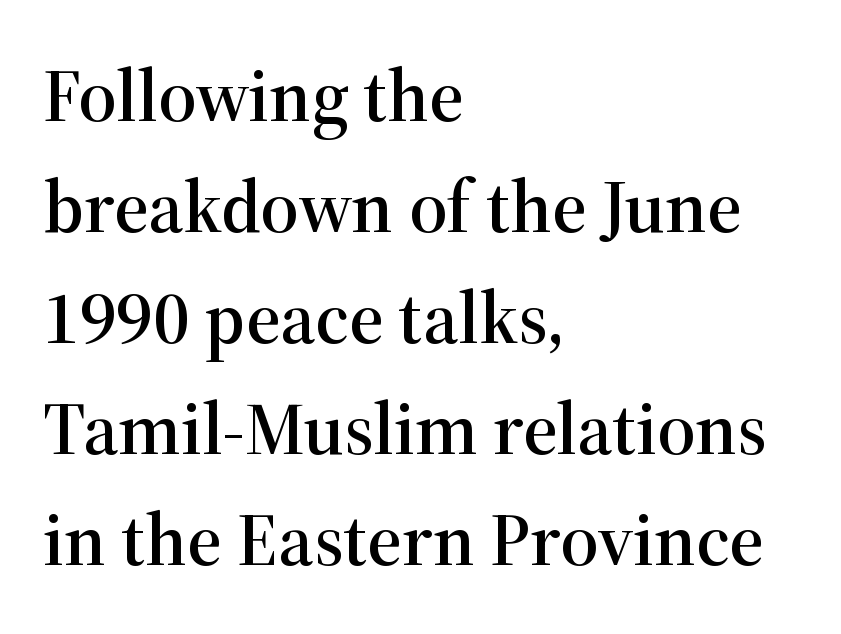
{"serif": "yes", "italic": "no", "width": "normal", "stroke_contrast": "high", "x_height": "medium", "monospaced": "no", "underline": "no", "align": "left", "line_spacing": "normal", "line_spacing_ratio": 1.48, "letter_spacing": "normal", "letter_spacing_em": 0.0, "glyph_px": 75}
